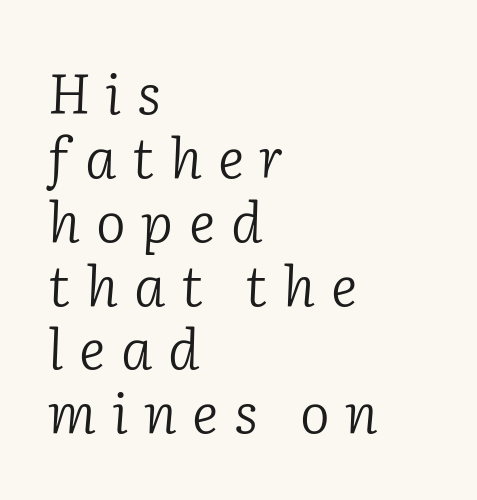
Caption: multi-line text, flush left, ragged right. Each letter keeps its own natural width here, so spacing adapts to shape. Look at the bottom of the vertical strokes: they flare into serifs here. Look at the tracking — it's clearly loosened, letters drifting apart. Characters are canted at an angle relative to the baseline's perpendicular. A typesetter would call this leading minimal, almost set solid.
